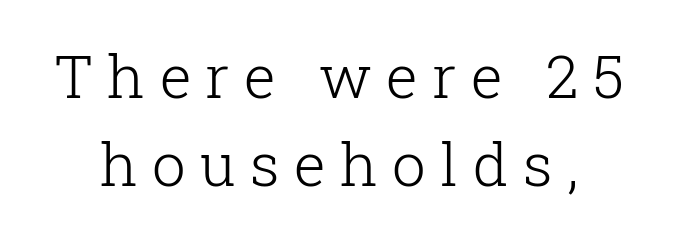
Q: Is the text bold? A: No.
Q: Is the text italic (slanted)? A: No, it is upright.
Q: Is the typeface a serif or a sans-serif typeface? A: Serif.
Q: Is the text underlined? A: No.
Q: Is the spacing between letters normal or unusually wide? A: Unusually wide.
Q: Is the spacing between lines tight, normal or loose? A: Normal.
Q: Width (condensed, normal, or wide)? A: Normal.
Q: Stroke contrast? A: Low.
Q: x-height? A: Medium.
Q: Monospaced? A: No.
